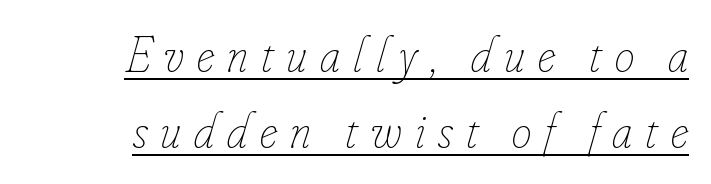
You could only call the tracking loose — the letters float apart. The rendering applies a slant to the glyphs. This reads as an unemphasized weight, regular at the heaviest. The lettering is marked with a stroke running underneath it. This sample is right-justified, so line beginnings fall wherever the words allow. Think of a printed novel: that variable character pitch is what you see here.
